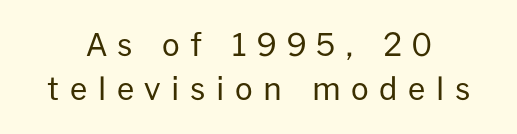
Short and long lines alike share a common midpoint. Looks like regular typesetting: each glyph gets only the width it needs. This sample uses expanded letter spacing, leaving extra air between glyphs. Nobody drew a line under any word here.
